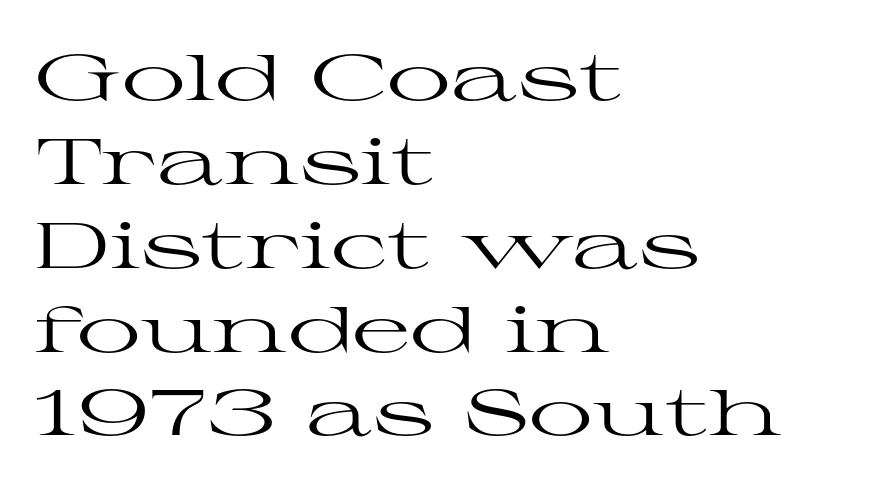
{"serif": "yes", "italic": "no", "bold": "no", "weight": "regular", "width": "wide", "stroke_contrast": "high", "x_height": "medium", "monospaced": "no", "underline": "no", "align": "left", "line_spacing": "normal", "line_spacing_ratio": 1.31, "letter_spacing": "normal", "letter_spacing_em": 0.0, "glyph_px": 64}
